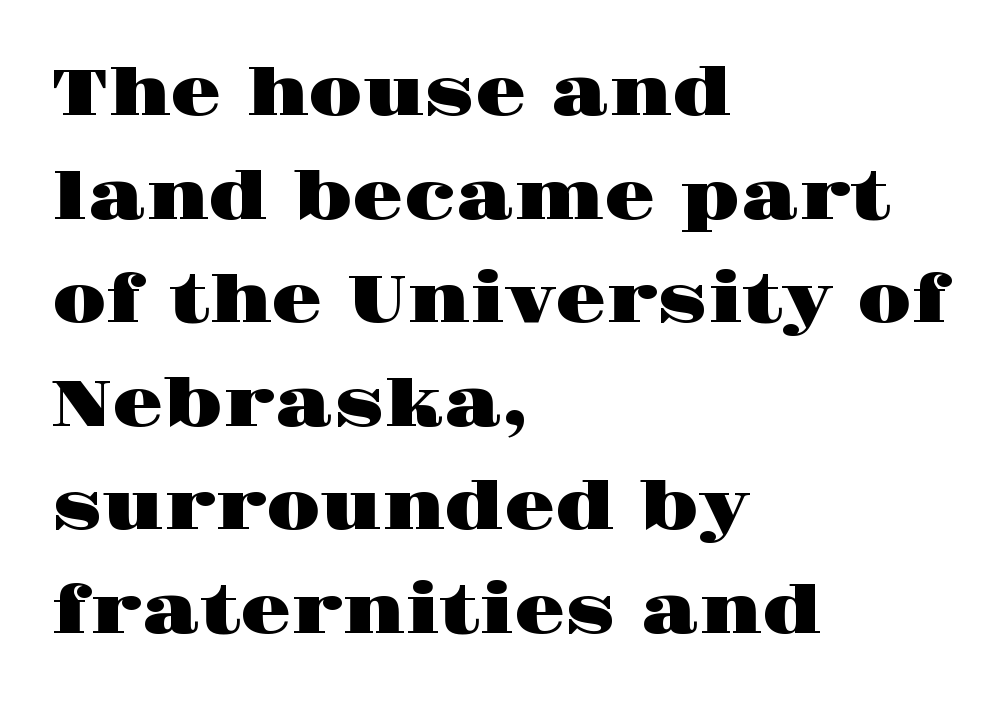
Posture: upright roman. Students, note that the glyphs here touch the page at normal intervals. Which margin do the lines hug? The left one — the right edge is uneven. The type family on display is of the serif kind. Regarding leading, the lines here are spaced in the standard way. The zone under the glyphs is completely vacant.
